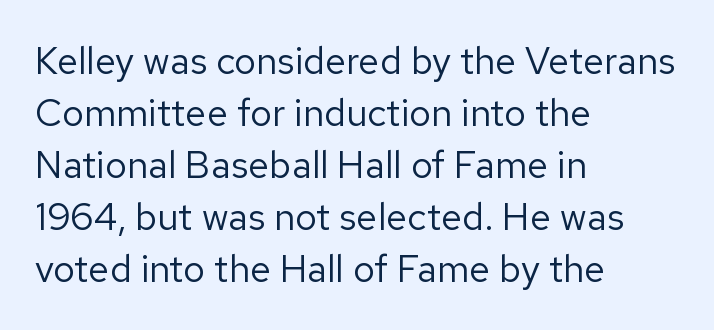
Q: Is the text bold? A: No.
Q: Is the text italic (slanted)? A: No, it is upright.
Q: Is the typeface a serif or a sans-serif typeface? A: Sans-serif.
Q: Is the text underlined? A: No.
Q: How is the paragraph aligned? A: Left-aligned.
Q: Is the spacing between letters normal or unusually wide? A: Normal.
Q: Is the spacing between lines tight, normal or loose? A: Normal.
Q: Width (condensed, normal, or wide)? A: Normal.
Q: Stroke contrast? A: Low.
Q: x-height? A: Medium.
Q: Monospaced? A: No.
